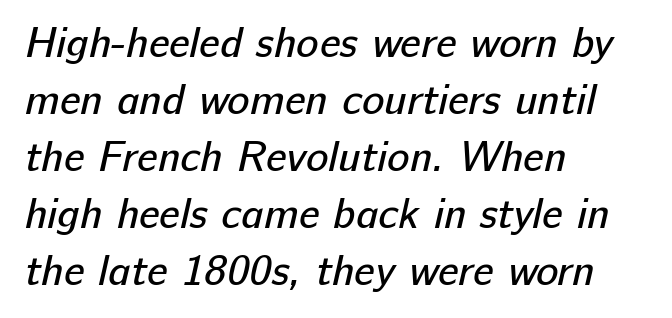
Q: Is the text bold? A: No.
Q: Is the typeface a serif or a sans-serif typeface? A: Sans-serif.
Q: Is the text underlined? A: No.
Q: How is the paragraph aligned? A: Left-aligned.
Q: Is the spacing between letters normal or unusually wide? A: Normal.
Q: Is the spacing between lines tight, normal or loose? A: Normal.
Q: Width (condensed, normal, or wide)? A: Normal.
Q: Stroke contrast? A: Low.
Q: x-height? A: Medium.
Q: Monospaced? A: No.
